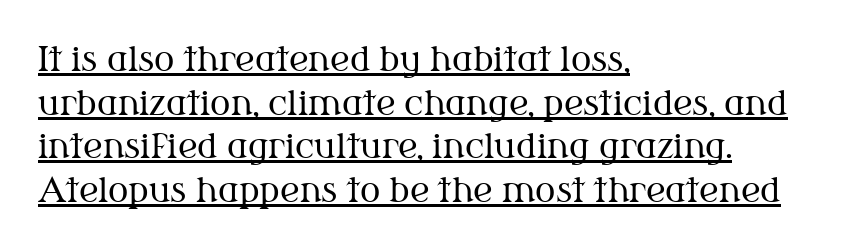
Q: Is the text bold? A: No.
Q: Is the text italic (slanted)? A: No, it is upright.
Q: Is the typeface a serif or a sans-serif typeface? A: Serif.
Q: Is the text underlined? A: Yes.
Q: How is the paragraph aligned? A: Left-aligned.
Q: Is the spacing between letters normal or unusually wide? A: Normal.
Q: Is the spacing between lines tight, normal or loose? A: Normal.
Q: Width (condensed, normal, or wide)? A: Normal.
Q: Stroke contrast? A: Medium.
Q: x-height? A: Medium.
Q: Monospaced? A: No.
